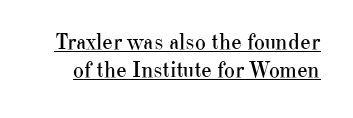
{"italic": "no", "bold": "no", "underline": "yes", "line_spacing_ratio": 1.21, "letter_spacing": "normal", "letter_spacing_em": 0.0, "glyph_px": 23}
